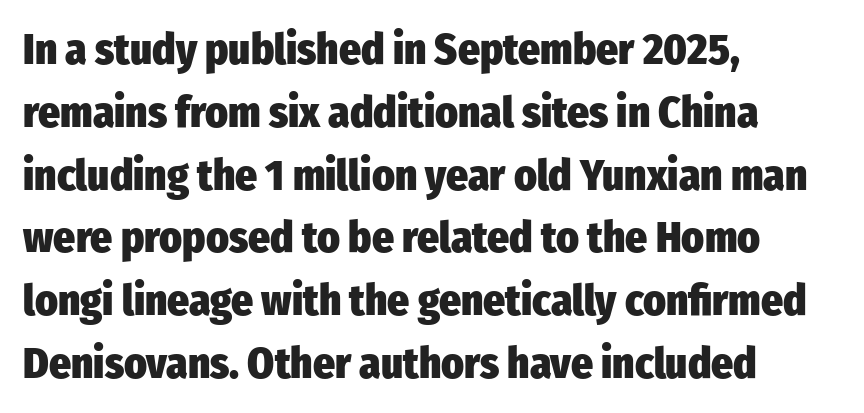
{"serif": "no", "italic": "no", "bold": "yes", "weight": "heavy", "width": "condensed", "stroke_contrast": "low", "x_height": "medium", "monospaced": "no", "underline": "no", "align": "left", "line_spacing": "normal", "line_spacing_ratio": 1.46, "letter_spacing": "normal", "letter_spacing_em": 0.0, "glyph_px": 43}
